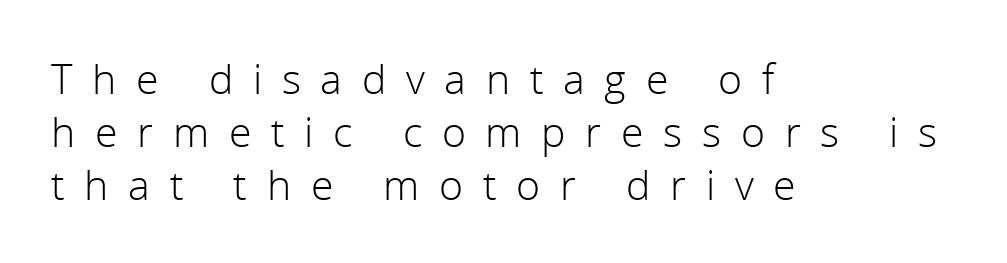
The image shows 41 px light sans-serif type, upright; set left-aligned, normal line spacing (1.29x), unusually wide letter spacing (+0.48 em), not underlined; low stroke contrast and a medium x-height.
